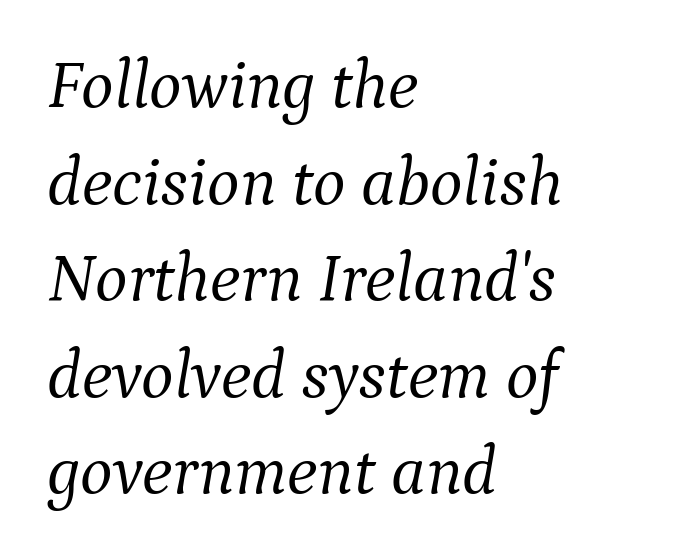
The image shows 69 px light serif type, italic (leaning right); set left-aligned, normal line spacing (1.4x), normal letter spacing, not underlined; medium stroke contrast and a medium x-height.
